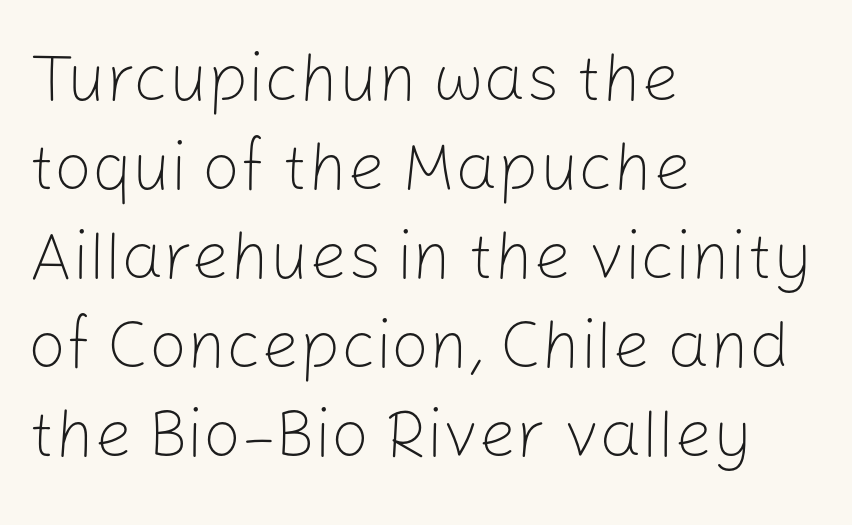
Q: Is the text bold? A: No.
Q: Is the text italic (slanted)? A: No, it is upright.
Q: Is the typeface a serif or a sans-serif typeface? A: Sans-serif.
Q: Is the text underlined? A: No.
Q: How is the paragraph aligned? A: Left-aligned.
Q: Is the spacing between letters normal or unusually wide? A: Normal.
Q: Is the spacing between lines tight, normal or loose? A: Normal.
Q: Width (condensed, normal, or wide)? A: Normal.
Q: Stroke contrast? A: Low.
Q: x-height? A: Medium.
Q: Monospaced? A: No.
